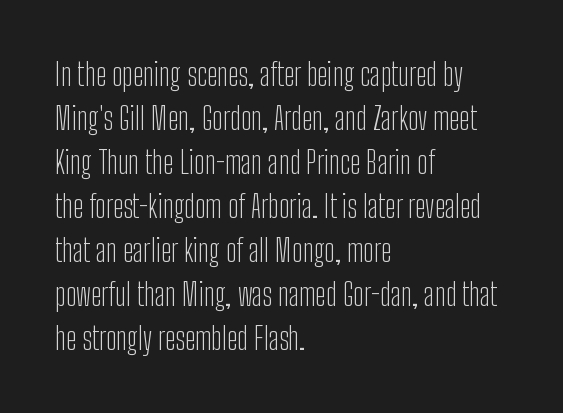
Weight: regular or lighter. Do the characters align in a grid? No, the font is proportional. Descenders are the only things crossing below the line. A roman cut, with each character standing at attention.
